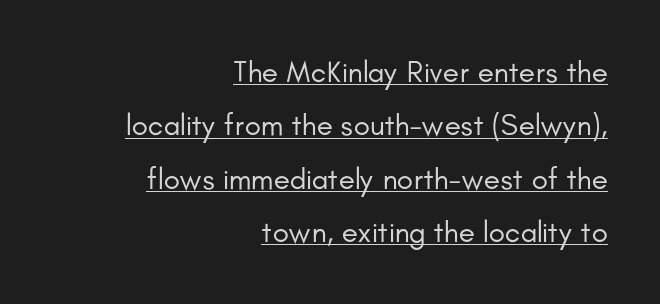
The image shows 30 px regular-weight sans-serif type, upright; set right-aligned, line spacing 1.78x, normal letter spacing, underlined; low stroke contrast and a small x-height.
